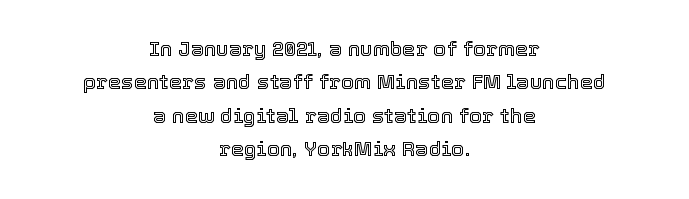
Upright lettering throughout. Plain, unruled lines of type. The whitespace from short lines is split evenly between both sides. The rows are spaced the way most documents space them.
